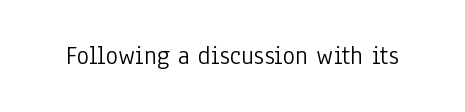
{"italic": "no", "bold": "no", "underline": "no", "letter_spacing": "normal", "letter_spacing_em": 0.0, "glyph_px": 26}
